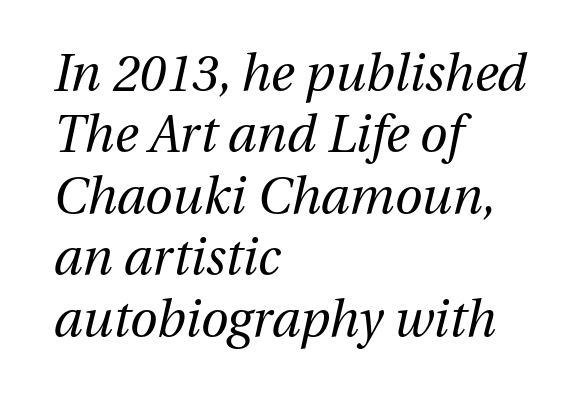
{"italic": "yes", "lean": "right", "slant_degrees": 13, "bold": "no", "weight": "regular", "width": "normal", "stroke_contrast": "medium", "x_height": "medium", "monospaced": "no", "underline": "no", "align": "left", "line_spacing_ratio": 1.23, "letter_spacing": "normal", "letter_spacing_em": 0.0, "glyph_px": 50}
